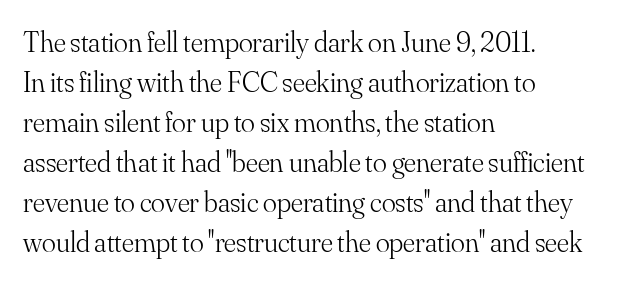
Q: Is the text bold? A: No.
Q: Is the text italic (slanted)? A: No, it is upright.
Q: Is the typeface a serif or a sans-serif typeface? A: Serif.
Q: Is the text underlined? A: No.
Q: How is the paragraph aligned? A: Left-aligned.
Q: Is the spacing between letters normal or unusually wide? A: Normal.
Q: Is the spacing between lines tight, normal or loose? A: Normal.
Q: Width (condensed, normal, or wide)? A: Normal.
Q: Stroke contrast? A: Medium.
Q: x-height? A: Small.
Q: Monospaced? A: No.
